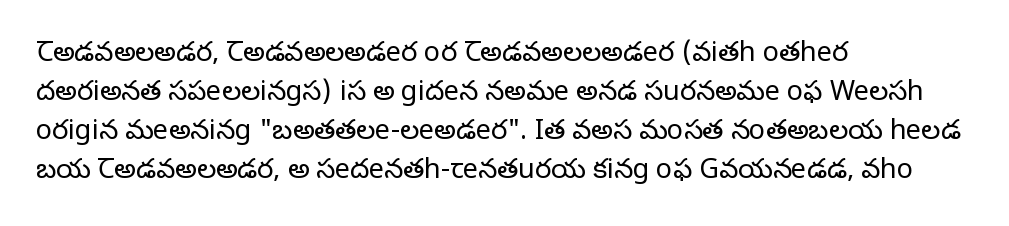
Q: Is the text bold? A: No.
Q: Is the text italic (slanted)? A: No, it is upright.
Q: Is the text underlined? A: No.
Q: How is the paragraph aligned? A: Left-aligned.
Q: Is the spacing between letters normal or unusually wide? A: Normal.
Q: Is the spacing between lines tight, normal or loose? A: Normal.
